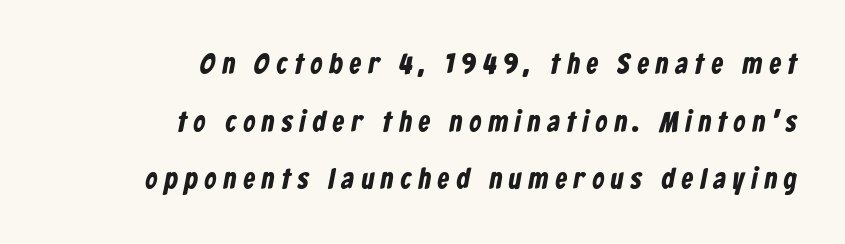
The image shows 29 px bold, condensed sans-serif type; set right-aligned, loose line spacing (1.99x), unusually wide letter spacing (+0.25 em), not underlined; low stroke contrast and a medium x-height.
